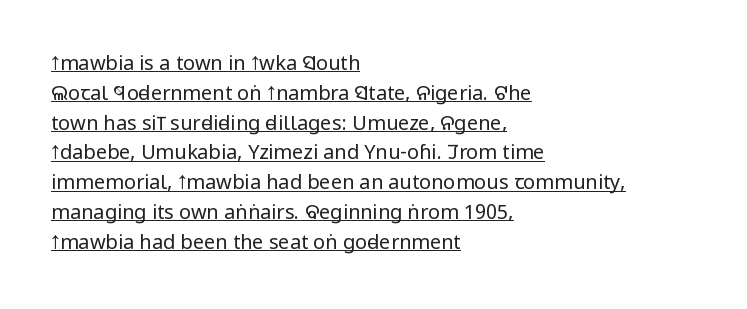
{"italic": "no", "bold": "no", "underline": "yes", "align": "left", "line_spacing": "normal", "line_spacing_ratio": 1.49, "letter_spacing": "normal", "letter_spacing_em": 0.0, "glyph_px": 20}
